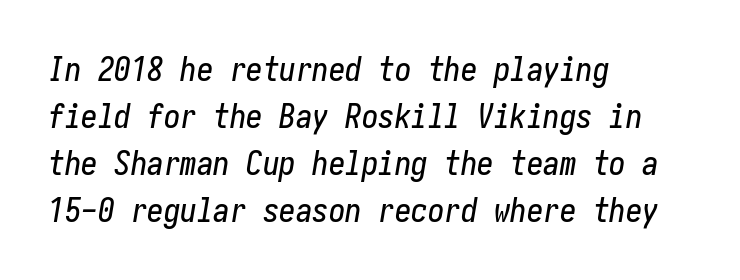
The image shows 33 px condensed type, italic (leaning right); set left-aligned, normal line spacing (1.42x), normal letter spacing, not underlined; low stroke contrast and a medium x-height.
